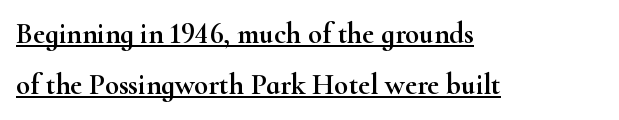
Q: Is the text italic (slanted)? A: No, it is upright.
Q: Is the typeface a serif or a sans-serif typeface? A: Serif.
Q: Is the text underlined? A: Yes.
Q: How is the paragraph aligned? A: Left-aligned.
Q: Is the spacing between letters normal or unusually wide? A: Normal.
Q: Width (condensed, normal, or wide)? A: Wide.
Q: Stroke contrast? A: High.
Q: x-height? A: Small.
Q: Monospaced? A: No.
